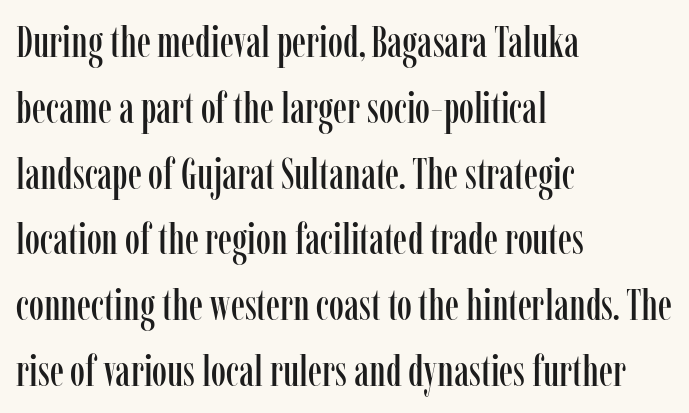
{"serif": "yes", "italic": "no", "width": "condensed", "stroke_contrast": "low", "x_height": "medium", "monospaced": "no", "underline": "no", "align": "left", "line_spacing": "normal", "line_spacing_ratio": 1.53, "letter_spacing": "normal", "letter_spacing_em": 0.0, "glyph_px": 43}
